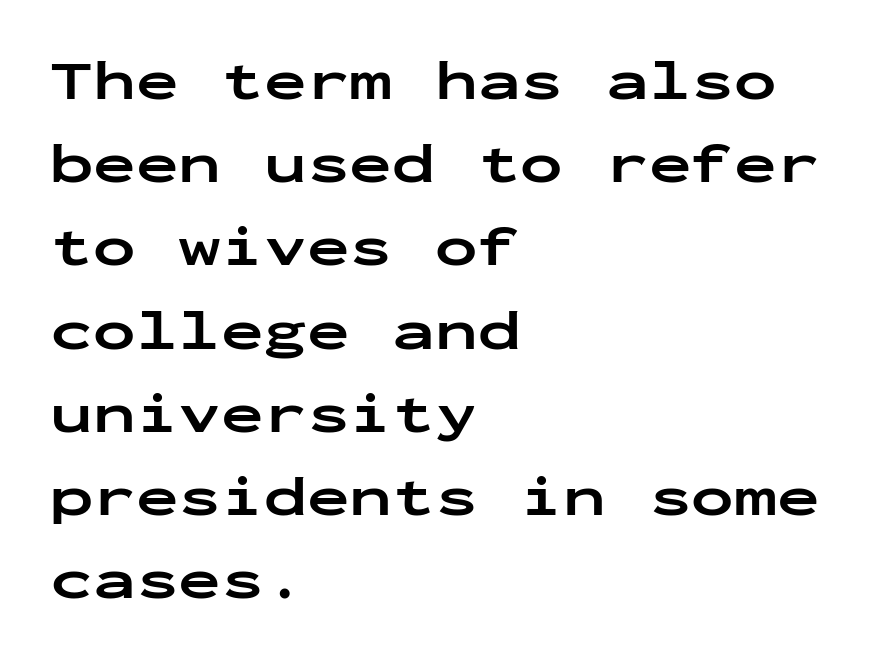
Q: Is the text bold? A: Yes.
Q: Is the text italic (slanted)? A: No, it is upright.
Q: Is the typeface a serif or a sans-serif typeface? A: Sans-serif.
Q: Is the text underlined? A: No.
Q: How is the paragraph aligned? A: Left-aligned.
Q: Is the spacing between letters normal or unusually wide? A: Normal.
Q: Is the spacing between lines tight, normal or loose? A: Normal.
Q: Width (condensed, normal, or wide)? A: Wide.
Q: Stroke contrast? A: Low.
Q: x-height? A: Medium.
Q: Monospaced? A: Yes.
